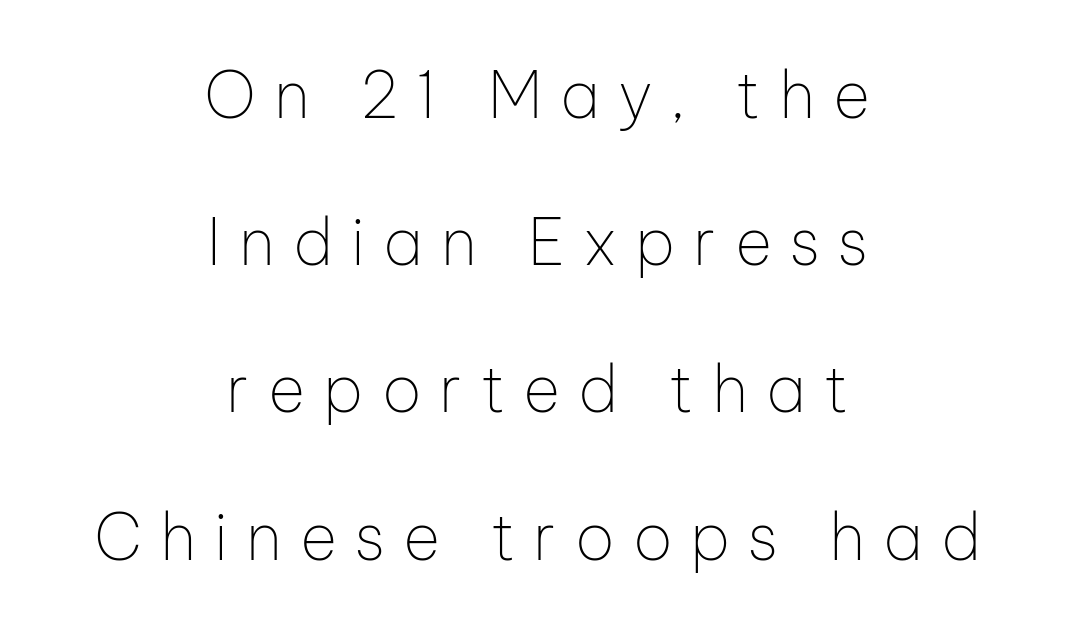
{"serif": "no", "italic": "no", "bold": "no", "weight": "thin", "width": "normal", "stroke_contrast": "low", "x_height": "medium", "monospaced": "no", "underline": "no", "align": "center", "line_spacing": "loose", "line_spacing_ratio": 2.3, "letter_spacing": "wide", "letter_spacing_em": 0.28, "glyph_px": 64}
